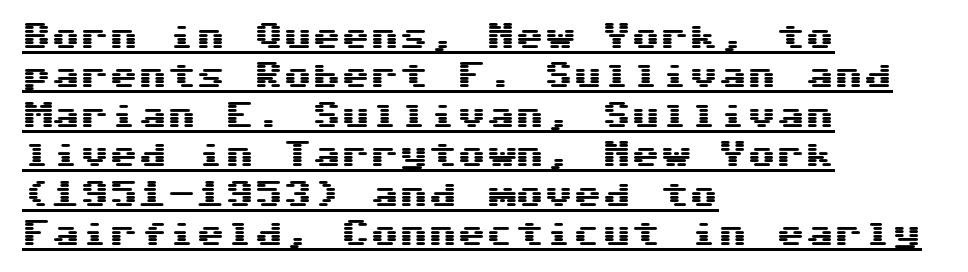
Posture: straight, roman, zero tilt. Default kerning and tracking; the words read as compact shapes. Serif or sans? Sans — the stroke terminals are bare. A typographer would call this underscored text. Interline gaps are of average width in this sample.
